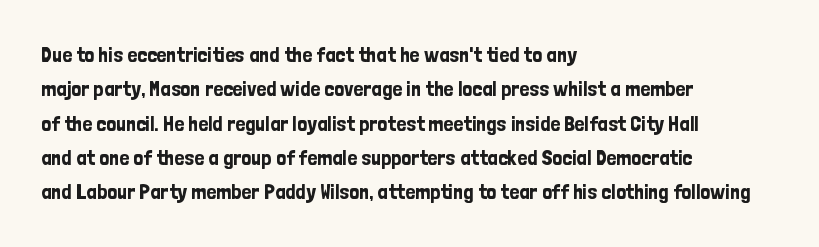
The image shows 22 px text type, upright; set left-aligned, normal line spacing (1.56x), normal letter spacing, not underlined.
